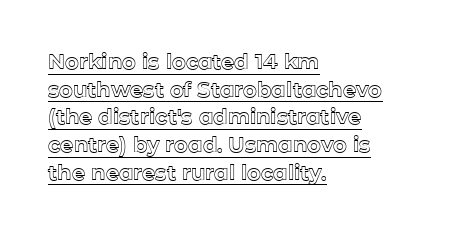
{"italic": "no", "underline": "yes", "align": "left", "line_spacing": "normal", "line_spacing_ratio": 1.32, "letter_spacing": "normal", "letter_spacing_em": 0.0, "glyph_px": 21}
